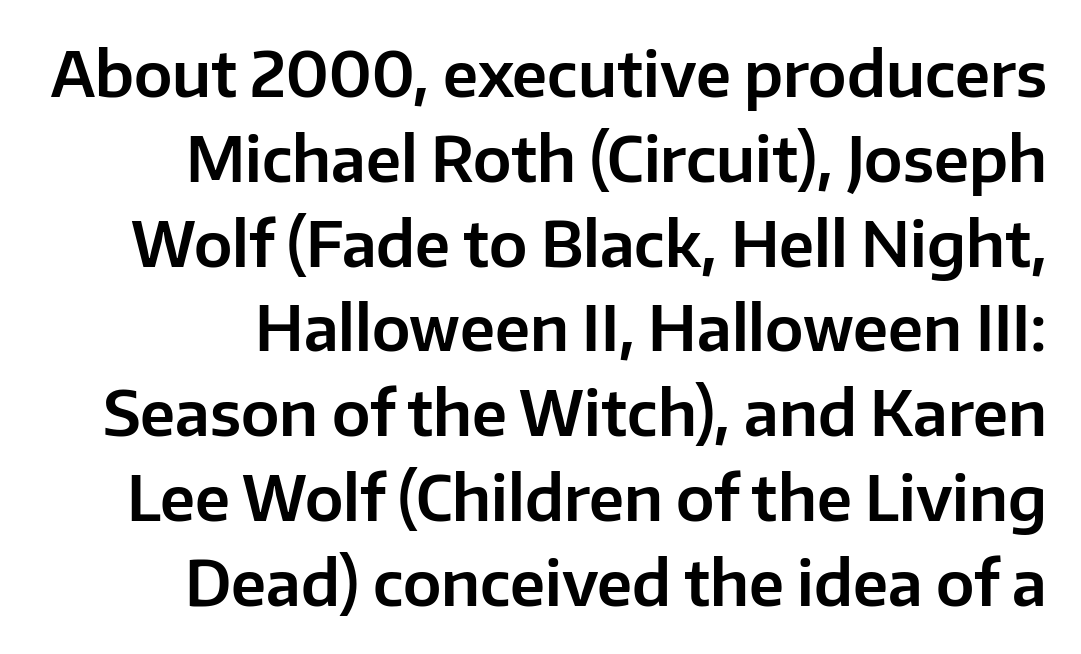
Q: Is the text italic (slanted)? A: No, it is upright.
Q: Is the typeface a serif or a sans-serif typeface? A: Sans-serif.
Q: Is the text underlined? A: No.
Q: Is the spacing between letters normal or unusually wide? A: Normal.
Q: Is the spacing between lines tight, normal or loose? A: Normal.
Q: Width (condensed, normal, or wide)? A: Normal.
Q: Stroke contrast? A: Low.
Q: x-height? A: Medium.
Q: Monospaced? A: No.
